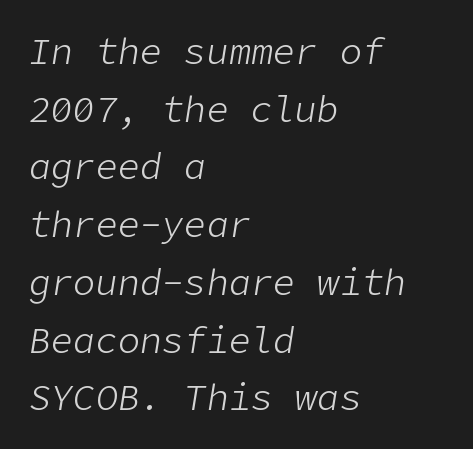
The image shows 37 px light type, italic (leaning right); set left-aligned, normal line spacing (1.56x), normal letter spacing, not underlined; low stroke contrast and a medium x-height.
